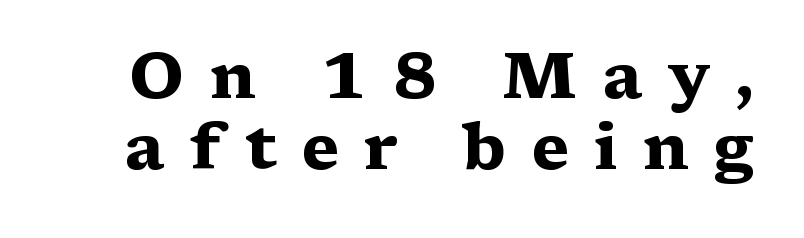
{"serif": "yes", "italic": "no", "bold": "yes", "weight": "heavy", "width": "wide", "stroke_contrast": "medium", "x_height": "medium", "monospaced": "no", "underline": "no", "line_spacing": "tight", "line_spacing_ratio": 1.1, "letter_spacing": "wide", "letter_spacing_em": 0.38, "glyph_px": 65}
